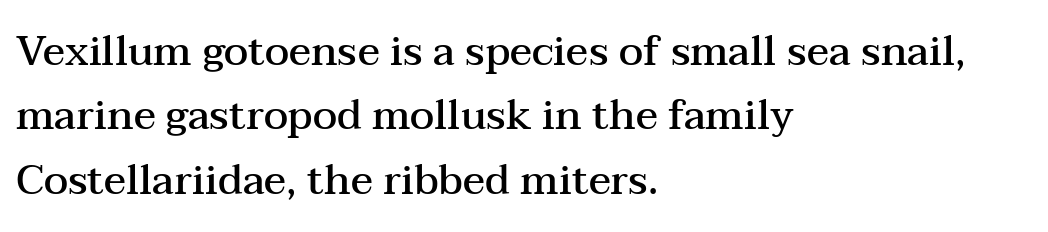
Q: Is the text bold? A: Semi-bold.
Q: Is the text italic (slanted)? A: No, it is upright.
Q: Is the typeface a serif or a sans-serif typeface? A: Serif.
Q: Is the text underlined? A: No.
Q: How is the paragraph aligned? A: Left-aligned.
Q: Is the spacing between letters normal or unusually wide? A: Normal.
Q: Is the spacing between lines tight, normal or loose? A: Normal.
Q: Width (condensed, normal, or wide)? A: Wide.
Q: Stroke contrast? A: Medium.
Q: x-height? A: Medium.
Q: Monospaced? A: No.
